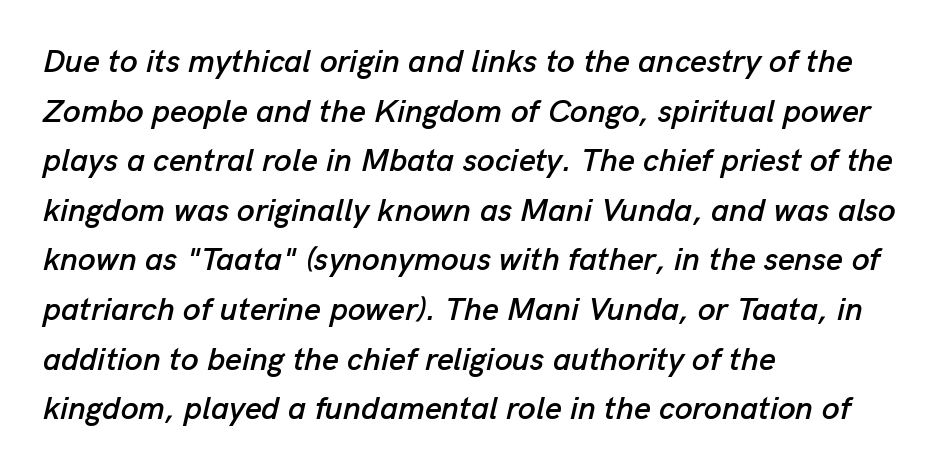
Is the type slanted? Yes — the strokes lean at a clear angle. Is the letter spacing exaggerated? No — it looks like the ordinary default. All the whitespace from short lines collects on the right. Bare-footed words on every line. Do the characters align in a grid? No, the font is proportional. Honestly, the row spacing looks completely unremarkable.
